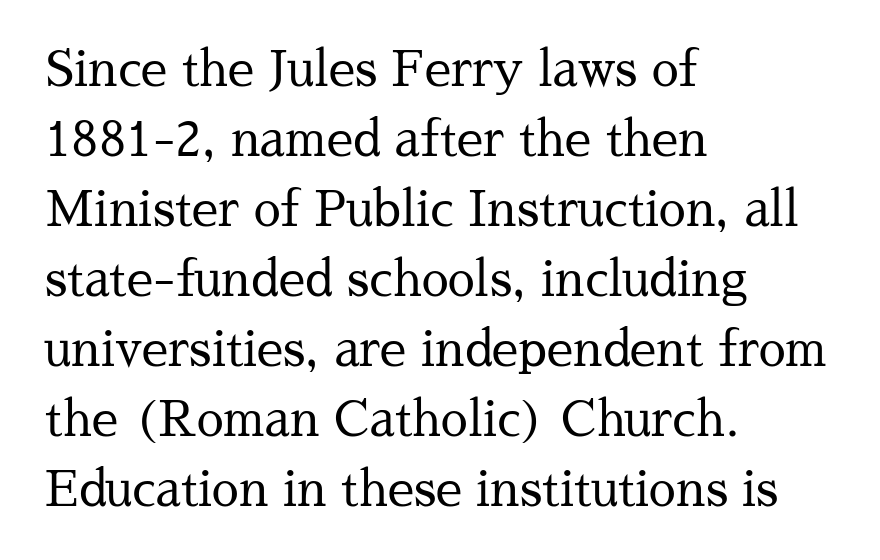
Q: Is the text bold? A: No.
Q: Is the text italic (slanted)? A: No, it is upright.
Q: Is the typeface a serif or a sans-serif typeface? A: Serif.
Q: Is the text underlined? A: No.
Q: How is the paragraph aligned? A: Left-aligned.
Q: Is the spacing between letters normal or unusually wide? A: Normal.
Q: Is the spacing between lines tight, normal or loose? A: Normal.
Q: Width (condensed, normal, or wide)? A: Normal.
Q: Stroke contrast? A: Medium.
Q: x-height? A: Medium.
Q: Monospaced? A: No.
